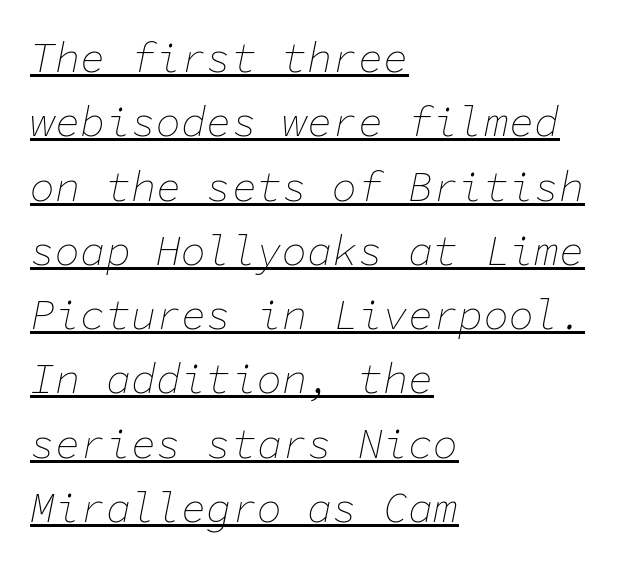
The type is set solid horizontally, with unmodified tracking. The rendering uses typewriter-style spacing with identical character cells. Tall strokes in this sample are angled rather than plumb. Nothing heavy about these letters — not bold at all. Leftover space on each line is placed entirely after the last word.
